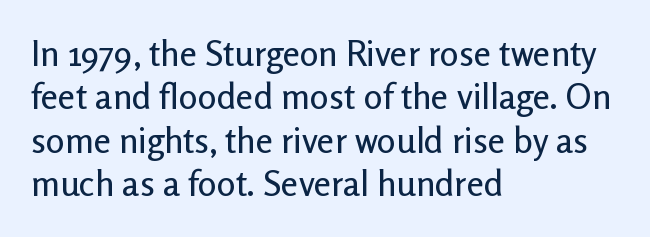
The image shows 35 px sans-serif type, upright; set left-aligned, line spacing 1.24x, normal letter spacing, not underlined; low stroke contrast and a medium x-height.
